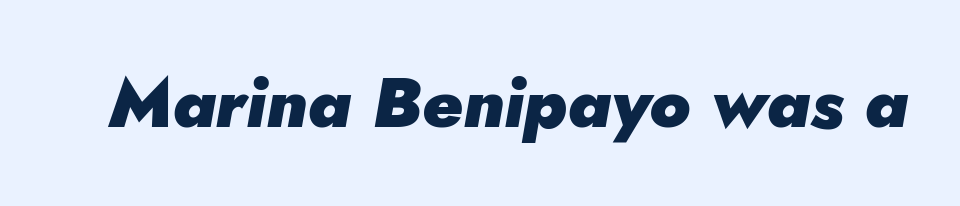
The image shows 70 px heavy type, italic (leaning right); set normal letter spacing, not underlined; low stroke contrast and a small x-height.
